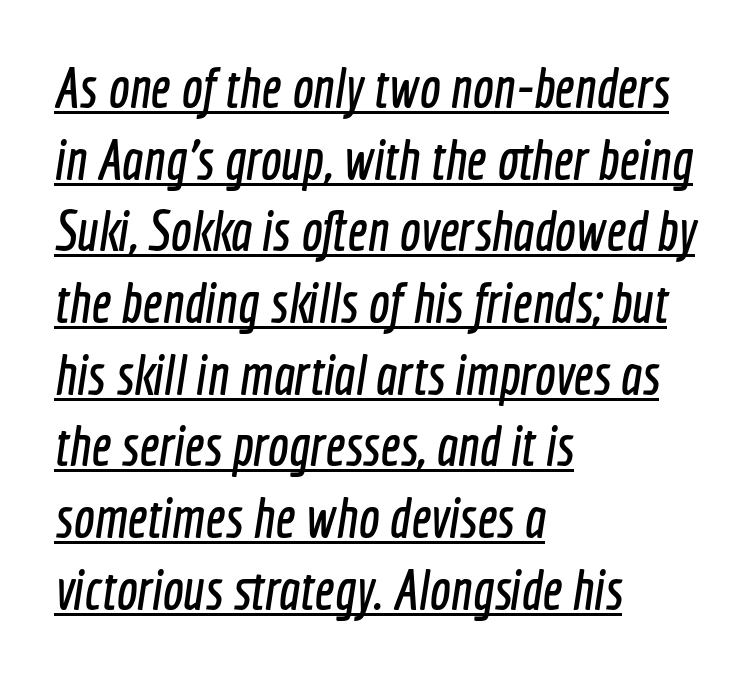
Spacing verdict: proportional, widths tailored to each character. The rendered words wear a rule along their underside. Reading down the column, the eye jumps a familiar distance to each next line. Left-aligned paragraph, ragged on the right. The passage shown has conventional tracking throughout.
